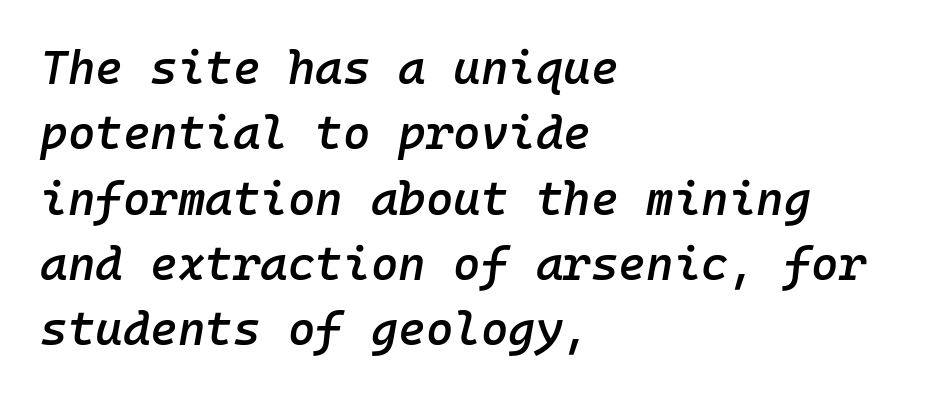
{"italic": "yes", "lean": "right", "slant_degrees": 10, "bold": "semi", "weight": "semibold", "width": "normal", "stroke_contrast": "low", "x_height": "medium", "monospaced": "yes", "underline": "no", "align": "left", "line_spacing": "normal", "line_spacing_ratio": 1.39, "letter_spacing": "normal", "letter_spacing_em": 0.0, "glyph_px": 47}
